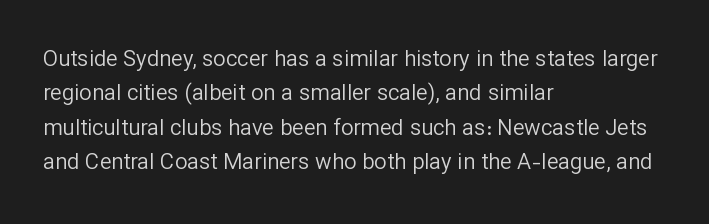
The image shows 22 px text type, upright; set left-aligned, normal line spacing (1.56x), normal letter spacing, not underlined.
